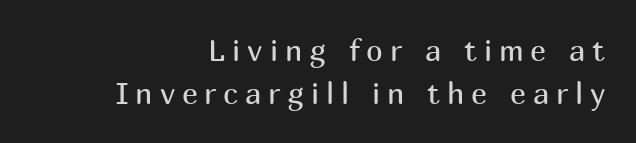
Letter spacing: wide. A clean baseline with only descenders dipping below it. Nothing sits at the stroke ends, so this counts as sans-serif. Posture: upright roman.
